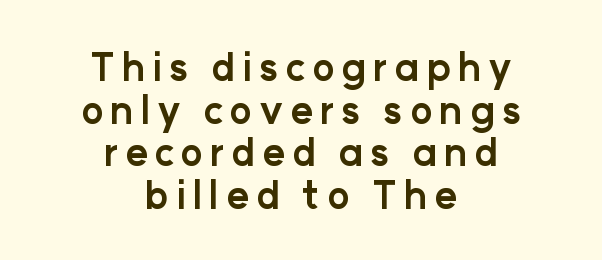
Q: Is the text bold? A: Yes.
Q: Is the text italic (slanted)? A: No, it is upright.
Q: Is the typeface a serif or a sans-serif typeface? A: Sans-serif.
Q: Is the text underlined? A: No.
Q: How is the paragraph aligned? A: Centered.
Q: Is the spacing between lines tight, normal or loose? A: Tight.
Q: Width (condensed, normal, or wide)? A: Normal.
Q: Stroke contrast? A: Low.
Q: x-height? A: Medium.
Q: Monospaced? A: No.
